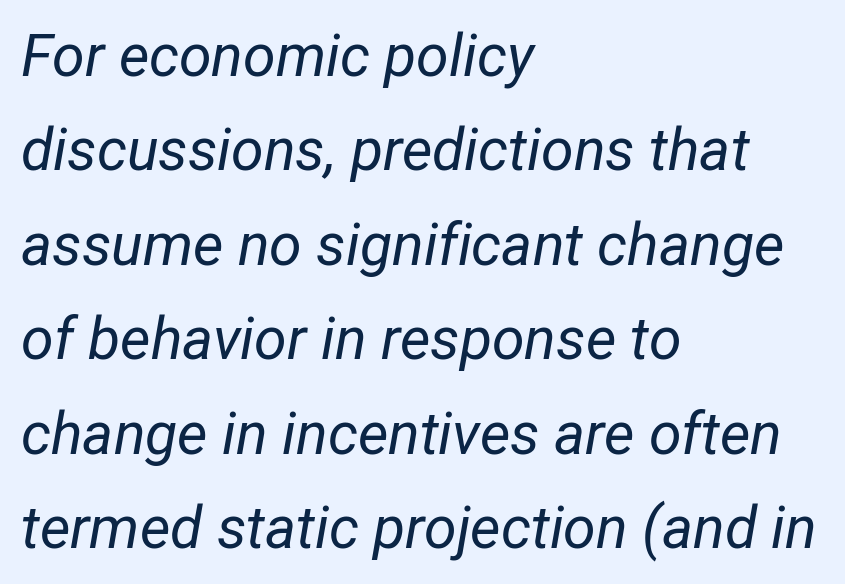
{"italic": "yes", "lean": "right", "slant_degrees": 12, "bold": "no", "weight": "regular", "width": "condensed", "stroke_contrast": "low", "x_height": "medium", "monospaced": "no", "underline": "no", "align": "left", "line_spacing": "normal", "line_spacing_ratio": 1.6, "letter_spacing": "normal", "letter_spacing_em": 0.0, "glyph_px": 59}
